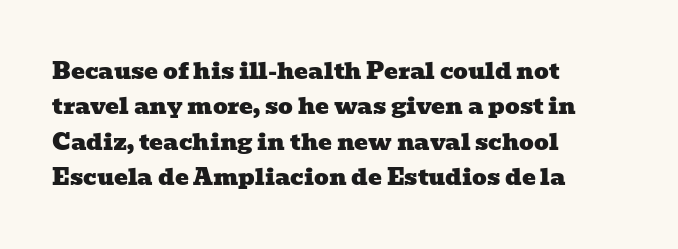
{"underline": "no", "align": "left", "line_spacing": "normal", "line_spacing_ratio": 1.54, "letter_spacing": "normal", "letter_spacing_em": 0.0, "glyph_px": 23}
